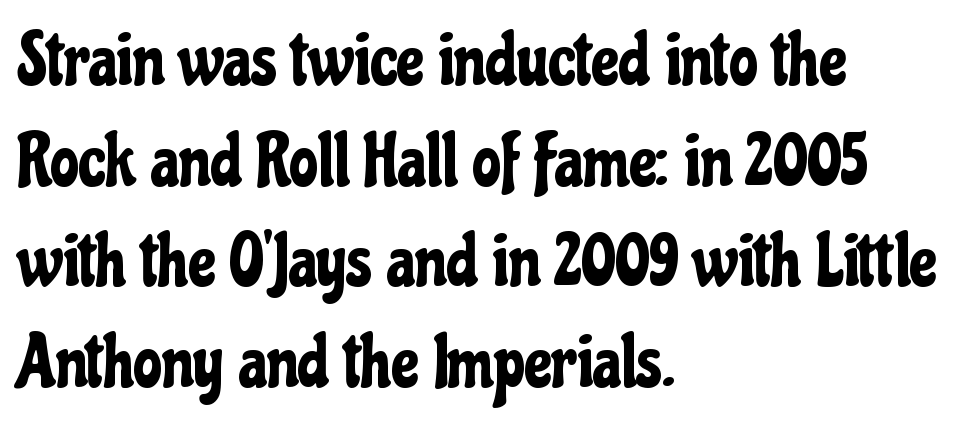
The image shows 73 px condensed sans-serif type, upright; set left-aligned, normal line spacing (1.38x), normal letter spacing, not underlined; low stroke contrast and a medium x-height.
